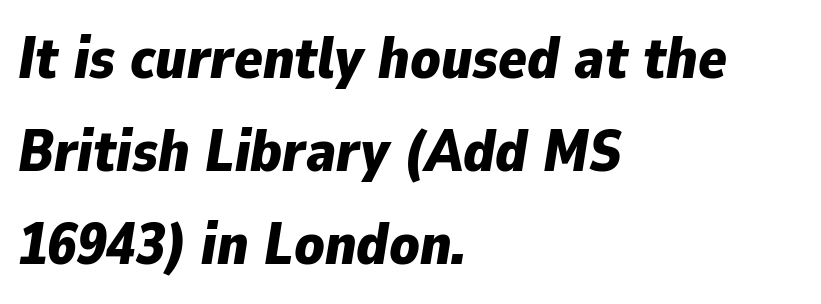
Q: Is the text bold? A: Yes.
Q: Is the text italic (slanted)? A: Yes, it leans right by about 9 degrees.
Q: Is the text underlined? A: No.
Q: How is the paragraph aligned? A: Left-aligned.
Q: Is the spacing between letters normal or unusually wide? A: Normal.
Q: Is the spacing between lines tight, normal or loose? A: Normal.
Q: Width (condensed, normal, or wide)? A: Normal.
Q: Stroke contrast? A: Low.
Q: x-height? A: Medium.
Q: Monospaced? A: No.
